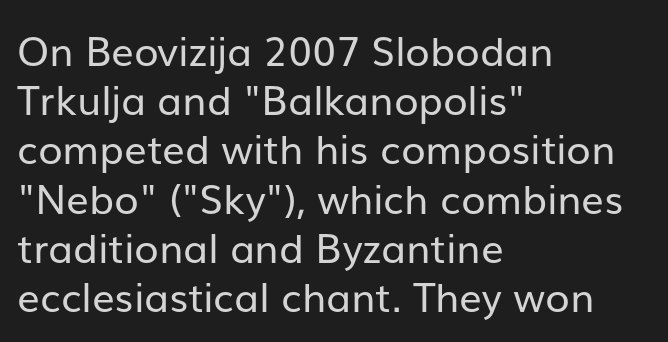
{"serif": "no", "italic": "no", "bold": "no", "weight": "regular", "width": "normal", "stroke_contrast": "low", "x_height": "medium", "monospaced": "no", "underline": "no", "align": "left", "line_spacing_ratio": 1.23, "letter_spacing": "normal", "letter_spacing_em": 0.0, "glyph_px": 40}
